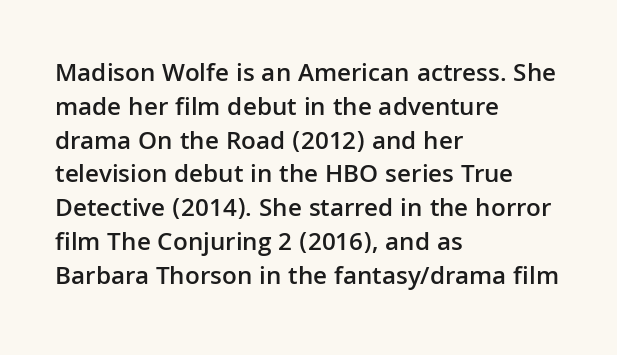
{"italic": "no", "bold": "semi", "underline": "no", "align": "left", "line_spacing": "normal", "line_spacing_ratio": 1.3, "letter_spacing": "normal", "letter_spacing_em": 0.0, "glyph_px": 26}
